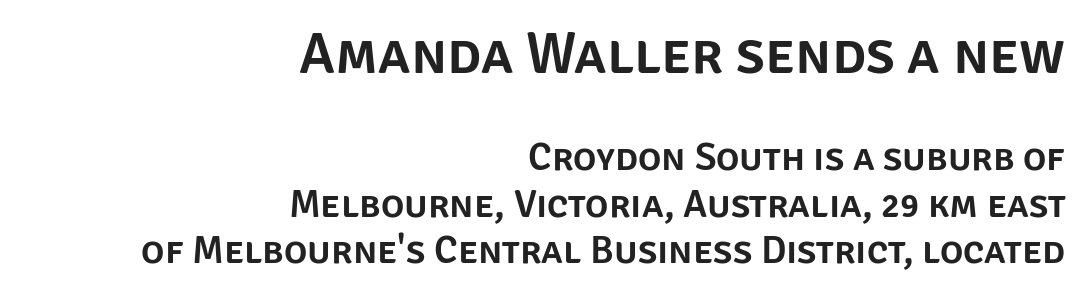
{"serif": "no", "italic": "no", "width": "normal", "stroke_contrast": "low", "x_height": "large", "monospaced": "no", "underline": "no", "align": "right", "line_spacing_ratio": 1.19, "letter_spacing": "normal", "letter_spacing_em": 0.0, "larger_block": "first", "size_ratio": 1.49, "glyph_px": 58}
